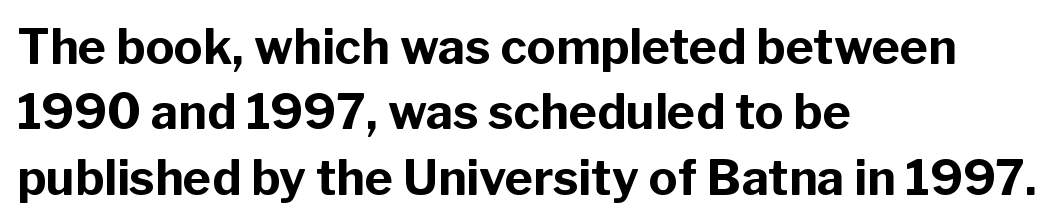
This sample has the flowing, uneven cadence of proportional lettering. Look at the stroke-to-counter ratio: heavy, a bold. A student would call this left alignment; a typographer would say flush left, rag right. Stroke terminals: plain, sans-serif. Compared with typical body copy, the letter spacing here is the same. The axis of the letterforms is exactly vertical.
